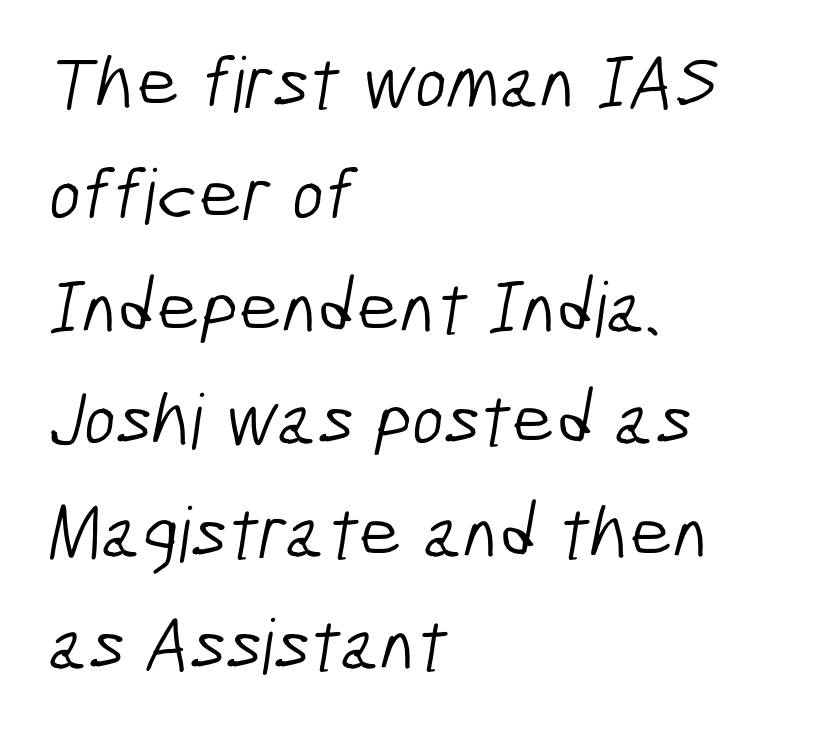
{"serif": "no", "bold": "no", "weight": "light", "width": "condensed", "stroke_contrast": "low", "x_height": "medium", "monospaced": "no", "underline": "no", "align": "left", "line_spacing": "normal", "line_spacing_ratio": 1.48, "letter_spacing": "normal", "letter_spacing_em": 0.0, "glyph_px": 76}
